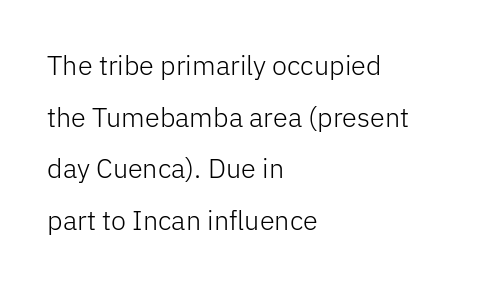
The image shows 27 px text type, upright; set left-aligned, loose line spacing (1.91x), normal letter spacing, not underlined.
